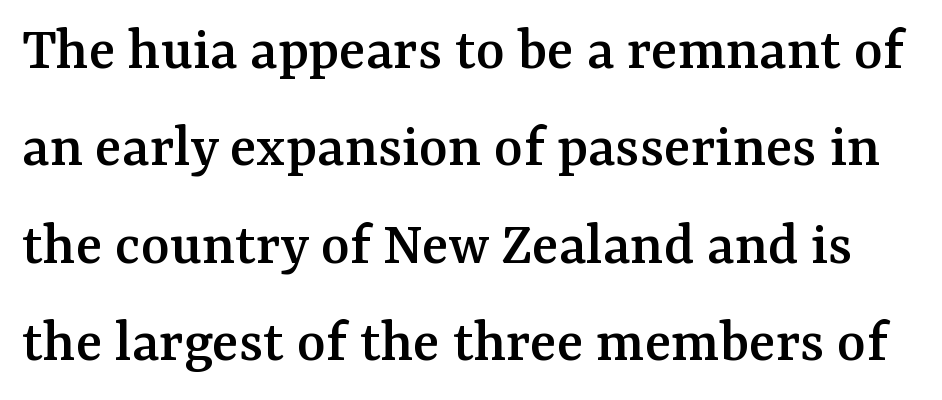
{"serif": "yes", "italic": "no", "width": "normal", "stroke_contrast": "medium", "x_height": "medium", "monospaced": "no", "underline": "no", "line_spacing": "normal", "line_spacing_ratio": 1.57, "letter_spacing": "normal", "letter_spacing_em": 0.0, "glyph_px": 62}
